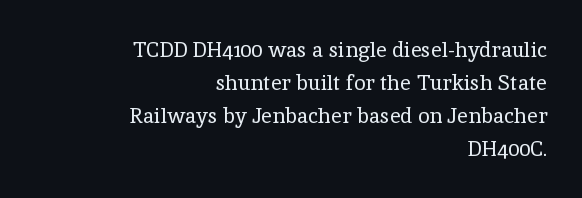
If you drew a line through each stem, it would be perfectly vertical. Notice how the passage keeps a crisp vertical edge on the right only. Line spacing here is normal. Stroke mass is kept to a normal reading level or below. Each row of text sits above clean, open space. Letter spacing: default.
